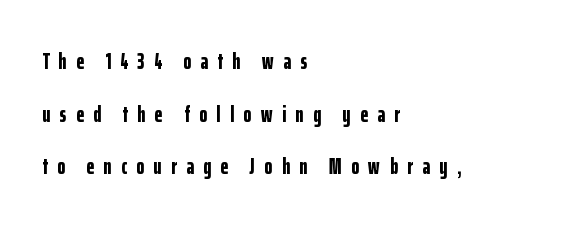
Q: Is the text bold? A: Yes.
Q: Is the text italic (slanted)? A: No, it is upright.
Q: Is the text underlined? A: No.
Q: How is the paragraph aligned? A: Left-aligned.
Q: Is the spacing between letters normal or unusually wide? A: Unusually wide.
Q: Is the spacing between lines tight, normal or loose? A: Loose.
